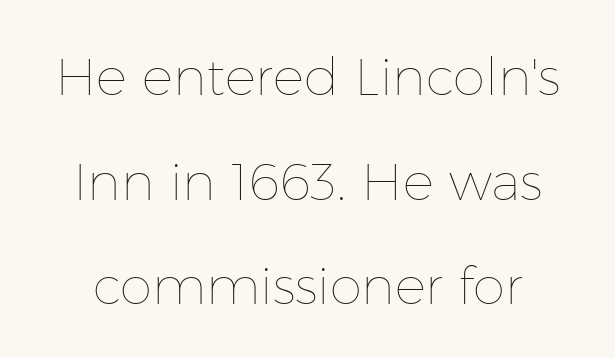
The image shows 52 px thin type, upright; set loose line spacing (2.01x), normal letter spacing, not underlined; low stroke contrast and a medium x-height.
